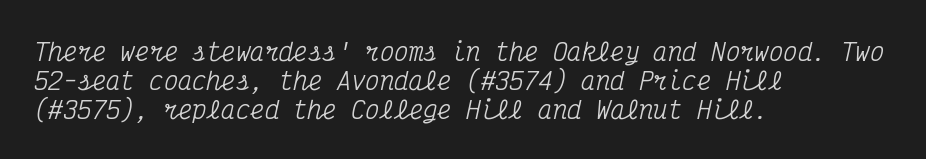
{"italic": "yes", "lean": "right", "slant_degrees": 12, "underline": "no", "align": "left", "line_spacing_ratio": 1.2, "letter_spacing": "normal", "letter_spacing_em": 0.0, "glyph_px": 24}
